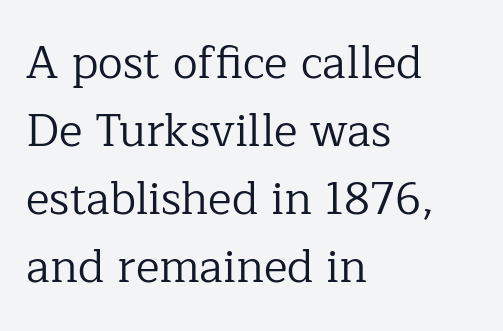
Q: Is the text bold? A: No.
Q: Is the text italic (slanted)? A: No, it is upright.
Q: Is the typeface a serif or a sans-serif typeface? A: Serif.
Q: Is the text underlined? A: No.
Q: How is the paragraph aligned? A: Left-aligned.
Q: Is the spacing between letters normal or unusually wide? A: Normal.
Q: Is the spacing between lines tight, normal or loose? A: Normal.
Q: Width (condensed, normal, or wide)? A: Normal.
Q: Stroke contrast? A: Low.
Q: x-height? A: Medium.
Q: Monospaced? A: No.
